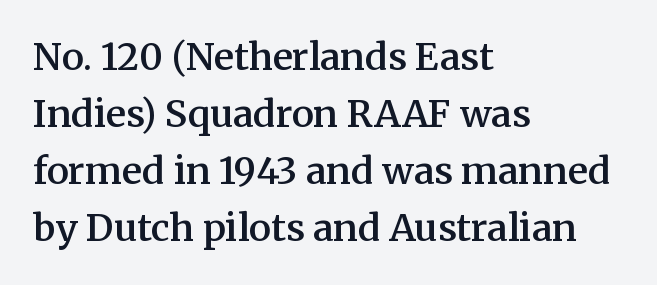
{"serif": "yes", "italic": "no", "bold": "semi", "weight": "semibold", "width": "normal", "stroke_contrast": "medium", "x_height": "medium", "monospaced": "no", "underline": "no", "align": "left", "line_spacing": "normal", "line_spacing_ratio": 1.54, "letter_spacing": "normal", "letter_spacing_em": 0.0, "glyph_px": 37}
